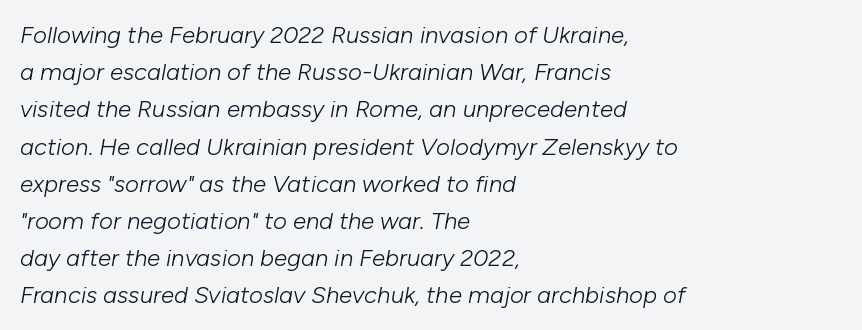
The rag falls on the right side of this text block. The space beneath each line is pristine and unruled. When letters slant like this, we call the style italic. On a weight scale, this lands at 450 or below. Students, observe: this is what conventionally led text looks like.
